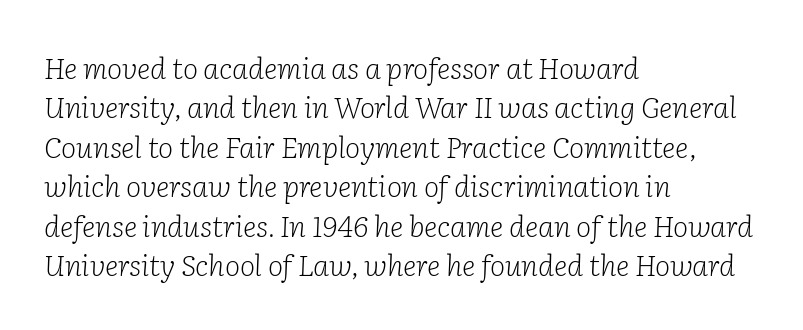
Characters are canted at an angle relative to the baseline's perpendicular. Successive baselines arrive at the customary interval. Each row of text sits above clean, open space. The glyphs in this specimen are seriffed. The passage shown is typed in a proportional face where columns would drift.
